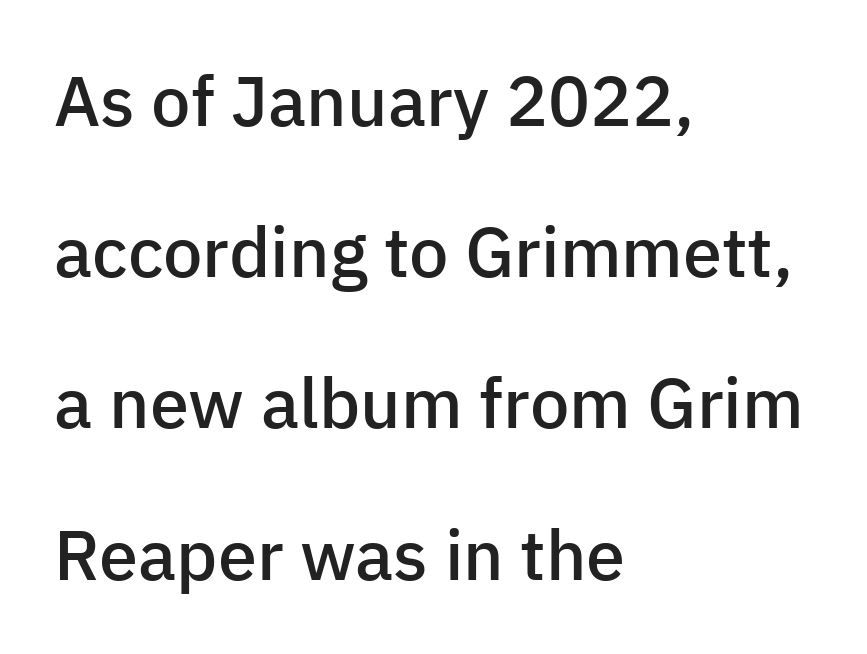
The image shows 70 px semibold sans-serif type, upright; set left-aligned, loose line spacing (2.16x), normal letter spacing, not underlined; low stroke contrast and a medium x-height.
